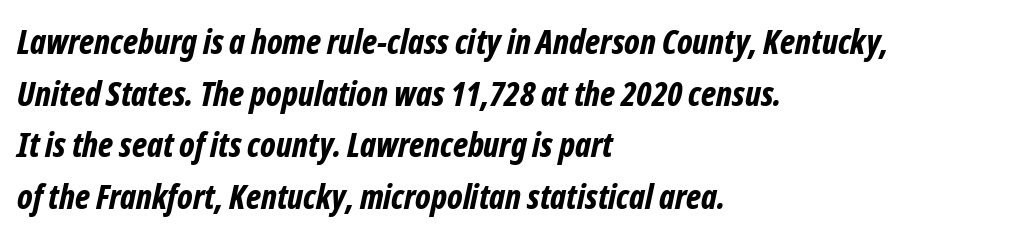
The image shows 34 px bold, condensed type, italic (leaning right); set left-aligned, normal line spacing (1.52x), normal letter spacing, not underlined; low stroke contrast and a medium x-height.
